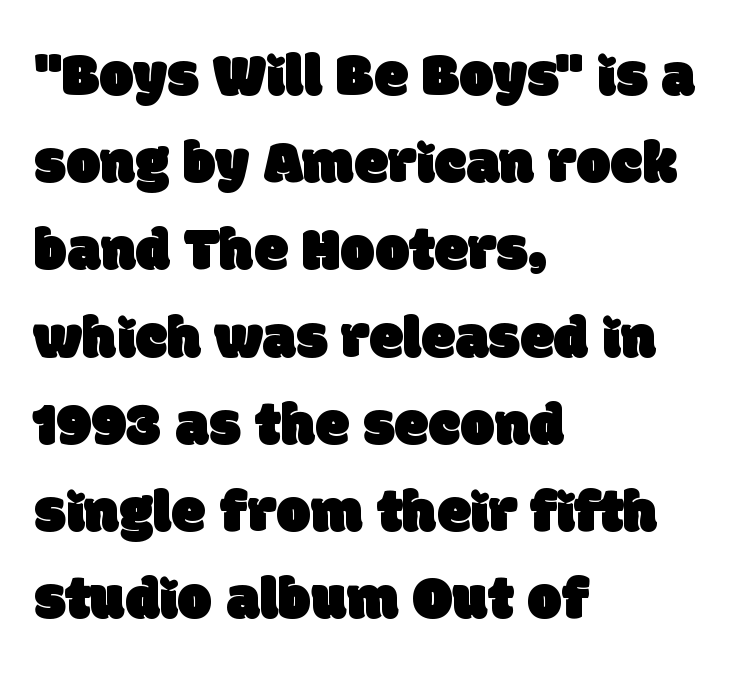
The image shows 61 px sans-serif type; set left-aligned, normal line spacing (1.43x), normal letter spacing, not underlined; low stroke contrast and a large x-height.
